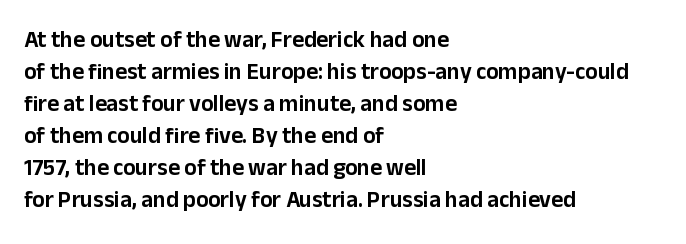
{"italic": "no", "underline": "no", "align": "left", "line_spacing": "normal", "line_spacing_ratio": 1.39, "letter_spacing": "normal", "letter_spacing_em": 0.0, "glyph_px": 23}
